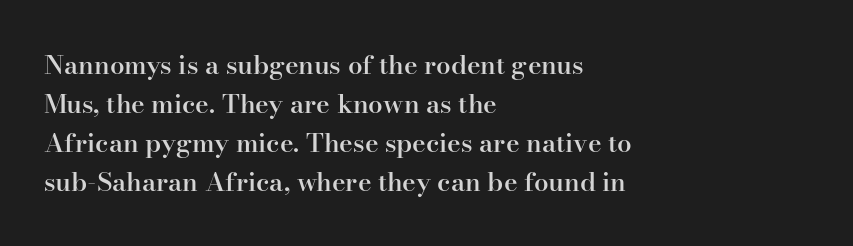
{"italic": "no", "bold": "semi", "underline": "no", "align": "left", "line_spacing": "normal", "line_spacing_ratio": 1.5, "letter_spacing": "normal", "letter_spacing_em": 0.0, "glyph_px": 26}
